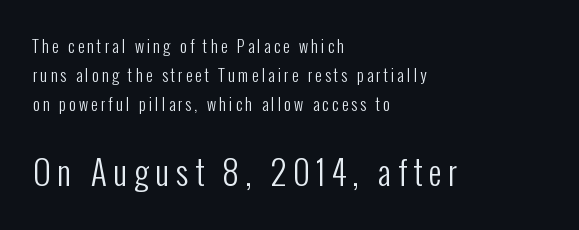
The image shows 33 px regular-weight, condensed sans-serif type, upright; set left-aligned, line spacing 1.81x, unusually wide letter spacing (+0.2 em), not underlined; the second (bottom) block is 2.06x larger; low stroke contrast and a medium x-height.
